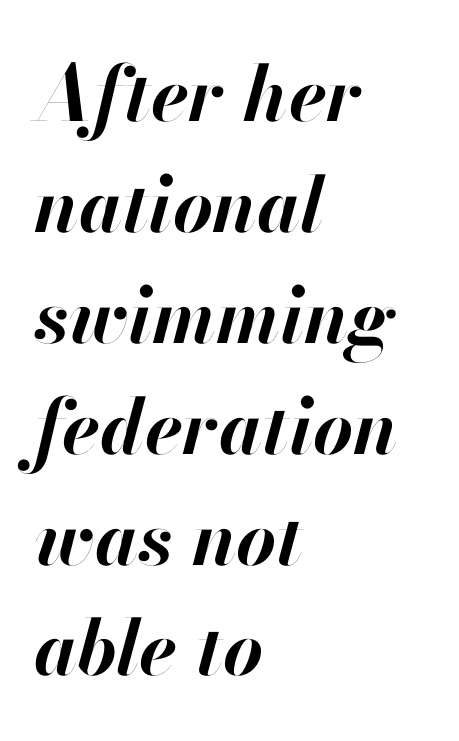
The image shows 77 px bold type, italic (leaning right); set left-aligned, normal line spacing (1.44x), normal letter spacing, not underlined; high stroke contrast and a small x-height.
